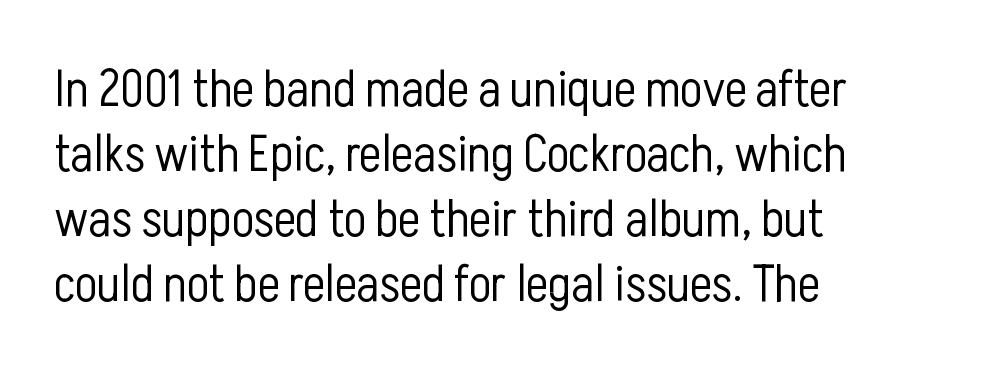
{"serif": "no", "italic": "no", "bold": "no", "weight": "light", "width": "condensed", "stroke_contrast": "low", "x_height": "medium", "monospaced": "no", "underline": "no", "align": "left", "line_spacing": "normal", "line_spacing_ratio": 1.25, "letter_spacing": "normal", "letter_spacing_em": 0.0, "glyph_px": 52}
